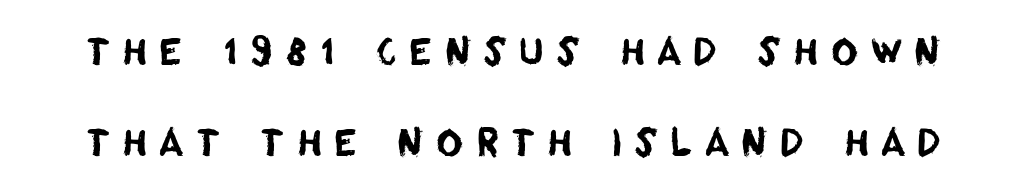
Q: Is the typeface a serif or a sans-serif typeface? A: Sans-serif.
Q: Is the text underlined? A: No.
Q: Is the spacing between letters normal or unusually wide? A: Unusually wide.
Q: Is the spacing between lines tight, normal or loose? A: Loose.
Q: Width (condensed, normal, or wide)? A: Normal.
Q: Stroke contrast? A: Low.
Q: x-height? A: Large.
Q: Monospaced? A: No.
